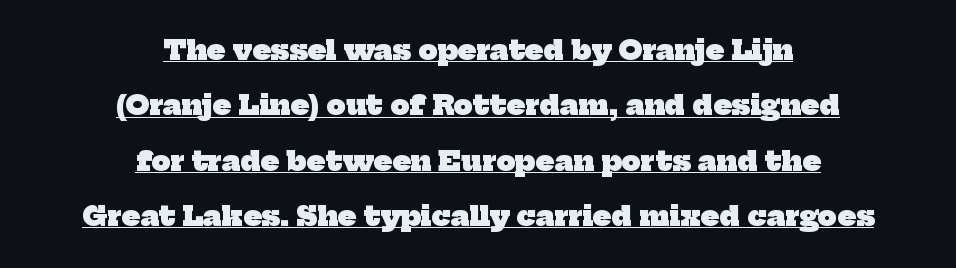
The image shows 27 px bold type; set centered, loose line spacing (2.05x), normal letter spacing, underlined.
